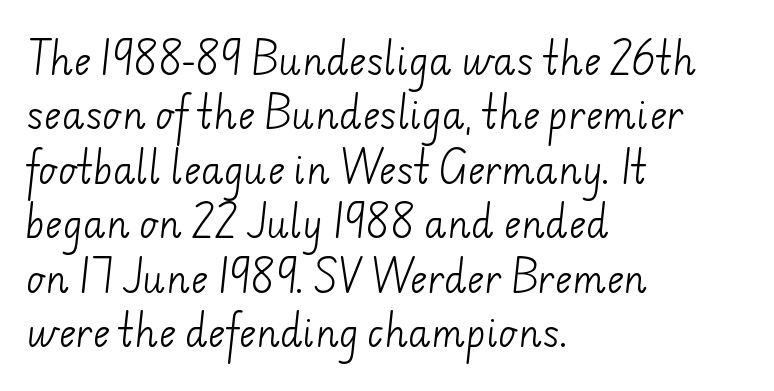
Q: Is the text bold? A: No.
Q: Is the typeface a serif or a sans-serif typeface? A: Sans-serif.
Q: Is the text underlined? A: No.
Q: How is the paragraph aligned? A: Left-aligned.
Q: Is the spacing between letters normal or unusually wide? A: Normal.
Q: Is the spacing between lines tight, normal or loose? A: Normal.
Q: Width (condensed, normal, or wide)? A: Normal.
Q: Stroke contrast? A: Low.
Q: x-height? A: Small.
Q: Monospaced? A: No.
